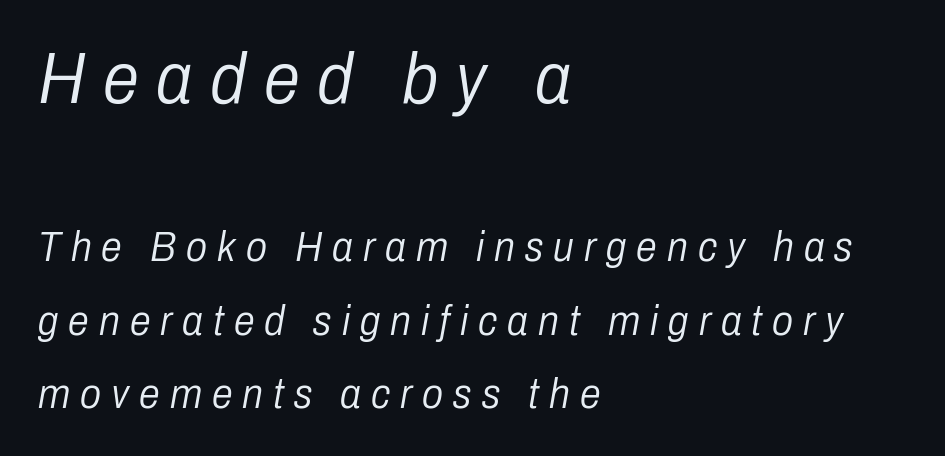
The image shows 73 px light, condensed type, italic (leaning right); set left-aligned, line spacing 1.75x, unusually wide letter spacing (+0.24 em), not underlined; the first (top) block is 1.74x larger; low stroke contrast and a medium x-height.
